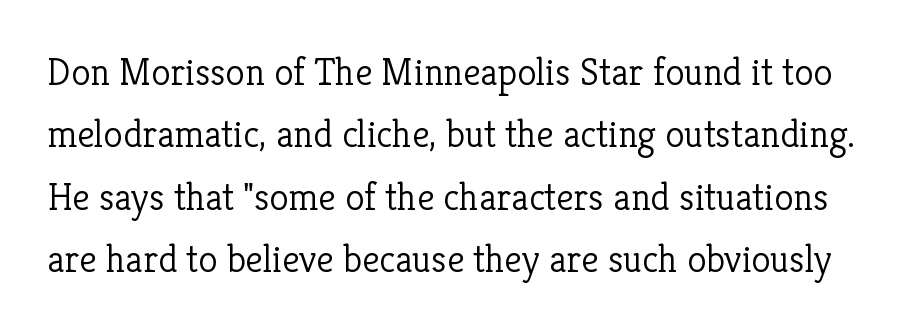
Q: Is the text bold? A: No.
Q: Is the text italic (slanted)? A: No, it is upright.
Q: Is the typeface a serif or a sans-serif typeface? A: Serif.
Q: Is the text underlined? A: No.
Q: Is the spacing between letters normal or unusually wide? A: Normal.
Q: Is the spacing between lines tight, normal or loose? A: Normal.
Q: Width (condensed, normal, or wide)? A: Normal.
Q: Stroke contrast? A: Low.
Q: x-height? A: Medium.
Q: Monospaced? A: No.
